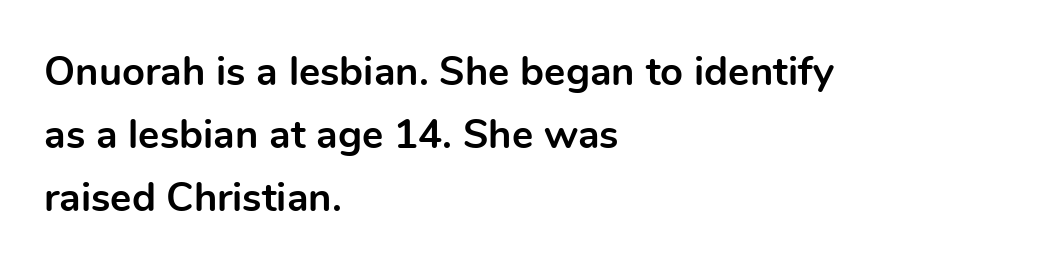
Q: Is the text bold? A: Yes.
Q: Is the text italic (slanted)? A: No, it is upright.
Q: Is the typeface a serif or a sans-serif typeface? A: Sans-serif.
Q: Is the text underlined? A: No.
Q: How is the paragraph aligned? A: Left-aligned.
Q: Is the spacing between letters normal or unusually wide? A: Normal.
Q: Is the spacing between lines tight, normal or loose? A: Normal.
Q: Width (condensed, normal, or wide)? A: Normal.
Q: x-height? A: Medium.
Q: Monospaced? A: No.
